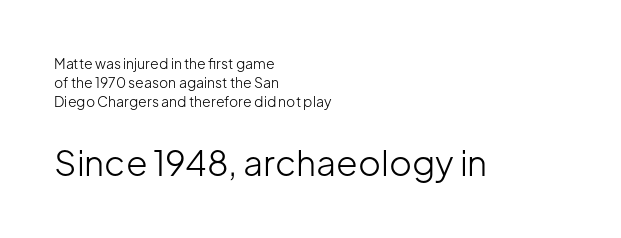
Q: Is the text bold? A: No.
Q: Is the text italic (slanted)? A: No, it is upright.
Q: Is the typeface a serif or a sans-serif typeface? A: Sans-serif.
Q: Is the text underlined? A: No.
Q: How is the paragraph aligned? A: Left-aligned.
Q: Is the spacing between letters normal or unusually wide? A: Normal.
Q: Is the spacing between lines tight, normal or loose? A: Normal.
Q: Which block of text is set in a larger size, the first (top) or the second (bottom)? A: The second (bottom) one.
Q: Width (condensed, normal, or wide)? A: Normal.
Q: Stroke contrast? A: Low.
Q: x-height? A: Medium.
Q: Monospaced? A: No.
